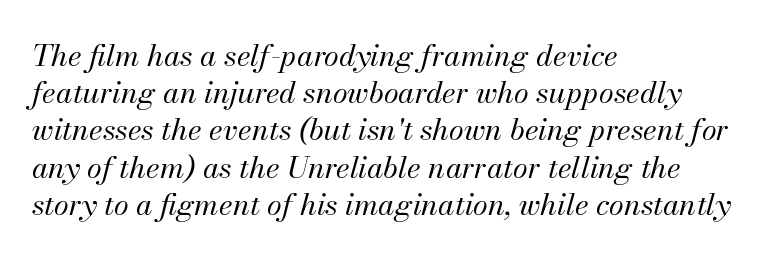
{"italic": "yes", "lean": "right", "slant_degrees": 13, "bold": "no", "weight": "regular", "width": "normal", "stroke_contrast": "medium", "x_height": "small", "monospaced": "no", "underline": "no", "align": "left", "line_spacing_ratio": 1.24, "letter_spacing": "normal", "letter_spacing_em": 0.0, "glyph_px": 30}
